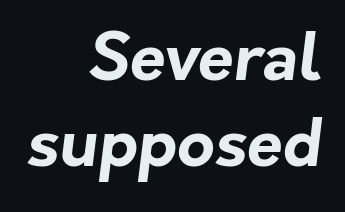
Baseline-to-baseline distance is the conventional proportion of letter height. You could not count columns in this text — the font is proportionally spaced. The strip under each line holds only bare page. Thick stems and heavy bowls — unmistakably bold. Is the letter spacing exaggerated? No — it looks like the ordinary default. The designer went with a sans here, leaving each stem footless.
